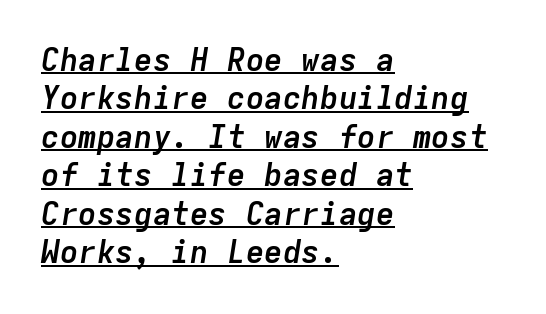
{"italic": "yes", "lean": "right", "slant_degrees": 9, "bold": "yes", "weight": "semibold", "width": "normal", "stroke_contrast": "low", "x_height": "medium", "monospaced": "yes", "underline": "yes", "align": "left", "line_spacing_ratio": 1.24, "letter_spacing": "normal", "letter_spacing_em": 0.0, "glyph_px": 31}
